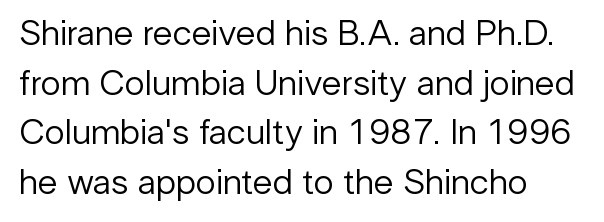
{"serif": "no", "italic": "no", "bold": "no", "weight": "regular", "width": "normal", "stroke_contrast": "low", "x_height": "medium", "monospaced": "no", "underline": "no", "align": "left", "line_spacing": "normal", "line_spacing_ratio": 1.38, "letter_spacing": "normal", "letter_spacing_em": 0.0, "glyph_px": 36}
